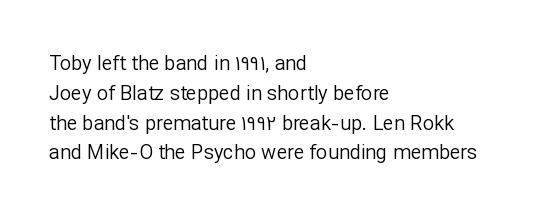
Rule under the text: the space is simply empty. Upright lettering throughout. This rendering leaves character spacing at its baseline value. If you drew a ruler down the left edge, every line would touch it. Is there much room between lines? A standard amount, neither cramped nor airy. This reads as an unemphasized weight, regular at the heaviest.
